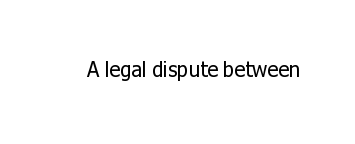
The passage shown is not underscored anywhere. The font's upright variant was chosen for this text. Stems here are at most as thick as an everyday book face. Observe the ordinary spacing: letters are neighbours, not strangers.
